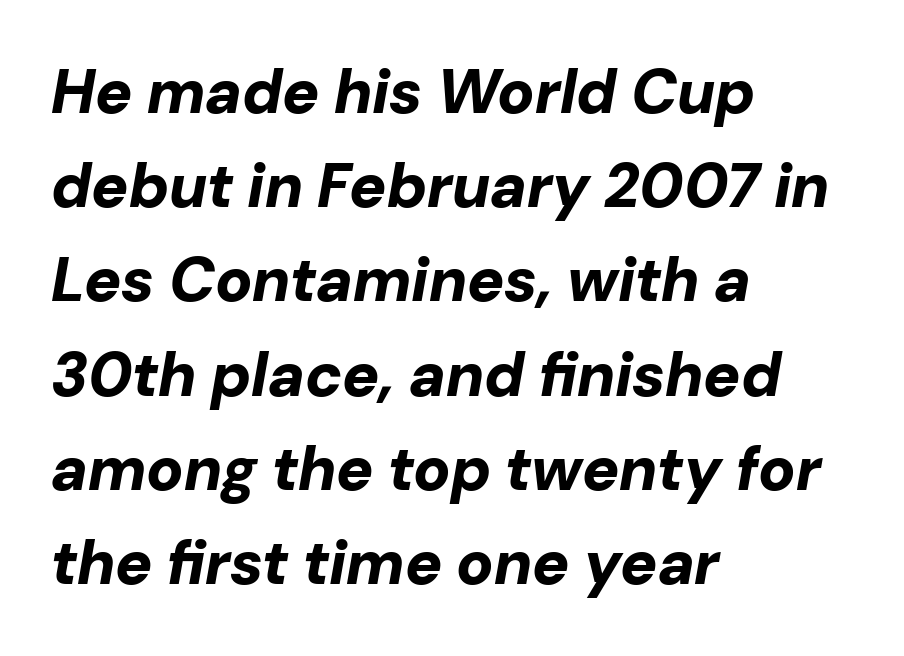
{"italic": "yes", "lean": "right", "slant_degrees": 10, "bold": "yes", "weight": "bold", "width": "normal", "stroke_contrast": "low", "x_height": "medium", "monospaced": "no", "underline": "no", "align": "left", "line_spacing": "normal", "line_spacing_ratio": 1.52, "letter_spacing": "normal", "letter_spacing_em": 0.0, "glyph_px": 62}
